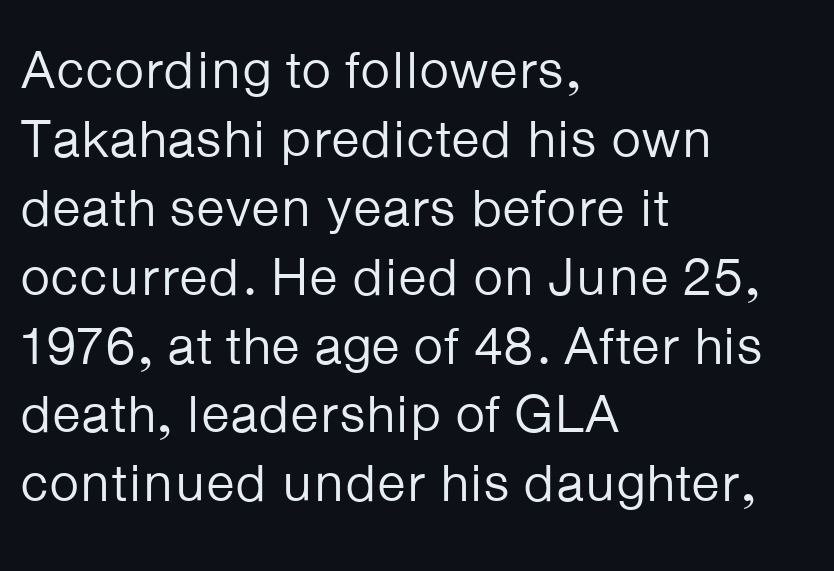
The block of text has a typical density, with ordinary space between rows. In terms of posture, this sample is upright. Caption: multi-line text, flush left, ragged right. Are there feet on the stems? There aren't — it's a sans. The zone under the glyphs is completely vacant. Stems here are at most as thick as an everyday book face.
